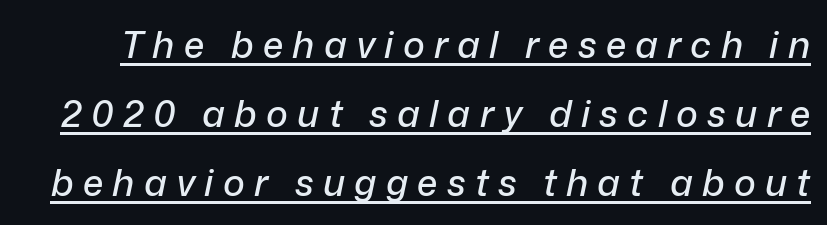
Q: Is the text italic (slanted)? A: Yes, it leans right by about 12 degrees.
Q: Is the text underlined? A: Yes.
Q: Is the spacing between letters normal or unusually wide? A: Unusually wide.
Q: Width (condensed, normal, or wide)? A: Normal.
Q: Stroke contrast? A: Low.
Q: x-height? A: Medium.
Q: Monospaced? A: No.
